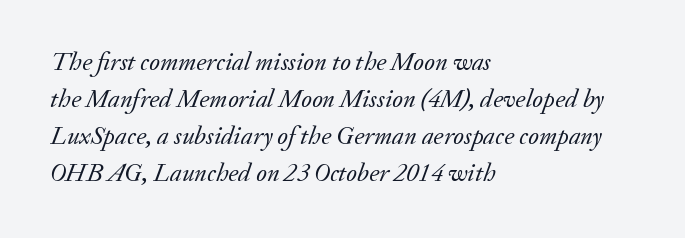
Q: Is the text bold? A: No.
Q: Is the text italic (slanted)? A: Yes, it leans right by about 20 degrees.
Q: Is the text underlined? A: No.
Q: How is the paragraph aligned? A: Left-aligned.
Q: Is the spacing between letters normal or unusually wide? A: Normal.
Q: Is the spacing between lines tight, normal or loose? A: Normal.
